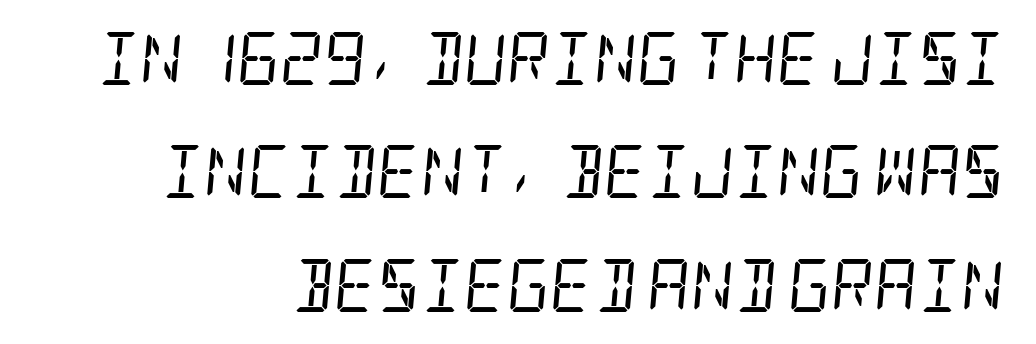
The axis of the letterforms is tilted away from vertical. Here the glyphs are tracked normally, forming tight word shapes. Lines of text with bare space underneath. The font is comparable to plain body text, perhaps lighter.
